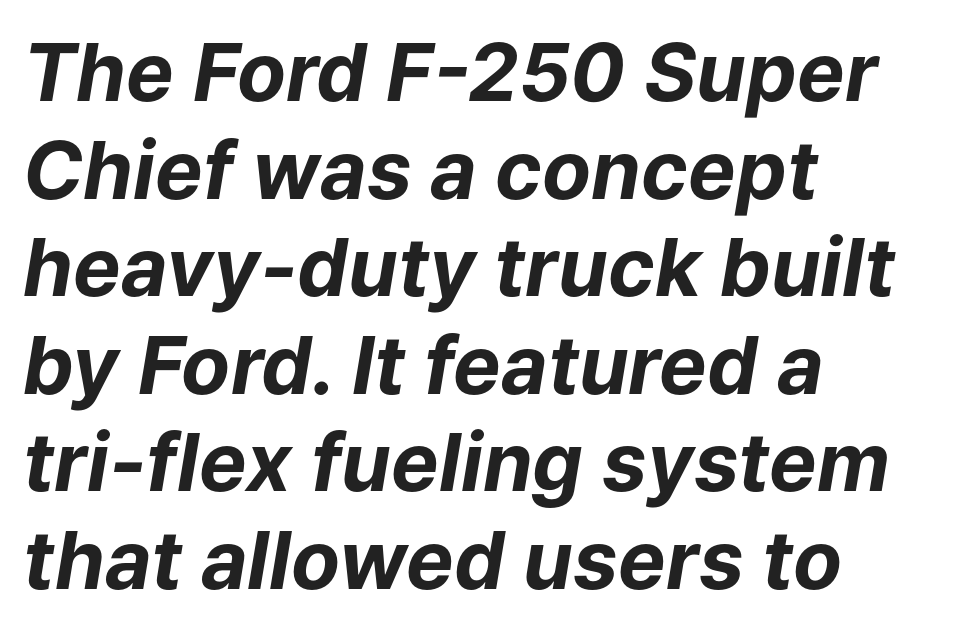
Q: Is the text bold? A: Yes.
Q: Is the text italic (slanted)? A: Yes, it leans right by about 9 degrees.
Q: Is the text underlined? A: No.
Q: How is the paragraph aligned? A: Left-aligned.
Q: Is the spacing between letters normal or unusually wide? A: Normal.
Q: Width (condensed, normal, or wide)? A: Normal.
Q: Stroke contrast? A: Low.
Q: x-height? A: Medium.
Q: Monospaced? A: No.
